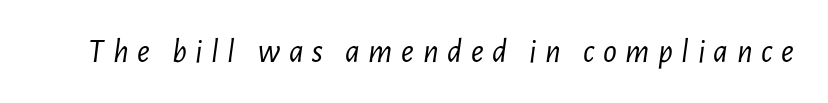
The image shows 34 px light, condensed type, italic (leaning right); set unusually wide letter spacing (+0.25 em), not underlined; low stroke contrast and a medium x-height.
